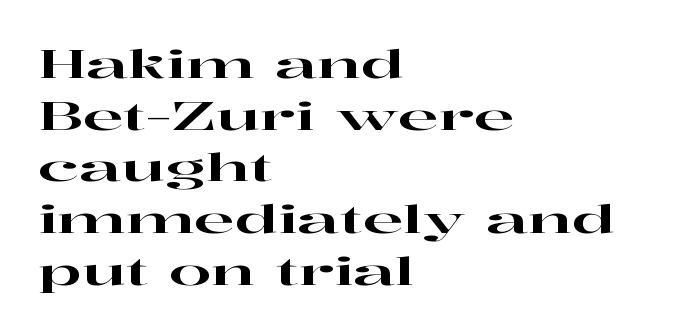
{"serif": "yes", "italic": "no", "width": "wide", "stroke_contrast": "high", "x_height": "medium", "monospaced": "no", "underline": "no", "align": "left", "line_spacing": "normal", "line_spacing_ratio": 1.36, "letter_spacing": "normal", "letter_spacing_em": 0.0, "glyph_px": 38}
